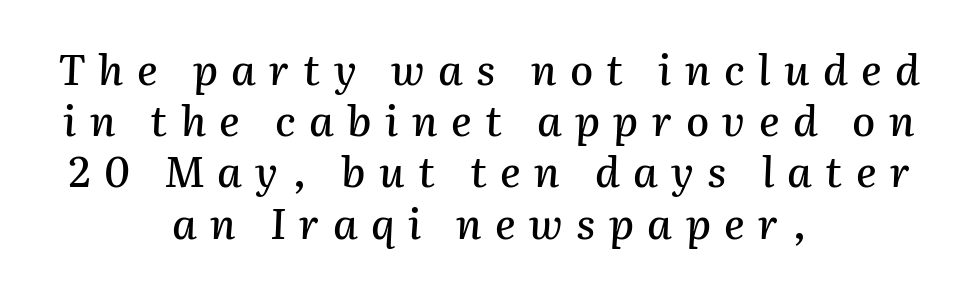
The image shows 42 px text type, italic (leaning right); set centered, line spacing 1.22x, unusually wide letter spacing (+0.32 em), not underlined; medium stroke contrast and a medium x-height.
